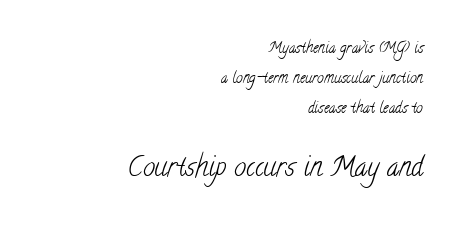
{"bold": "no", "underline": "no", "align": "right", "line_spacing": "loose", "line_spacing_ratio": 2.01, "letter_spacing": "normal", "letter_spacing_em": 0.0, "larger_block": "second", "size_ratio": 1.8, "glyph_px": 27}
